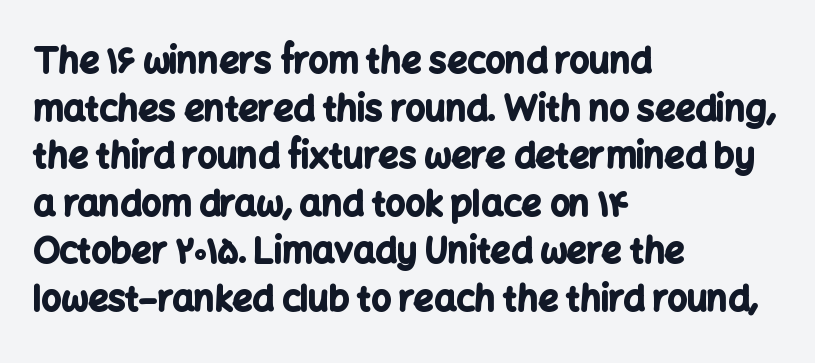
Q: Is the text bold? A: Yes.
Q: Is the text italic (slanted)? A: No, it is upright.
Q: Is the typeface a serif or a sans-serif typeface? A: Sans-serif.
Q: Is the text underlined? A: No.
Q: How is the paragraph aligned? A: Left-aligned.
Q: Is the spacing between letters normal or unusually wide? A: Normal.
Q: Is the spacing between lines tight, normal or loose? A: Normal.
Q: Width (condensed, normal, or wide)? A: Normal.
Q: Stroke contrast? A: Low.
Q: x-height? A: Medium.
Q: Monospaced? A: No.
